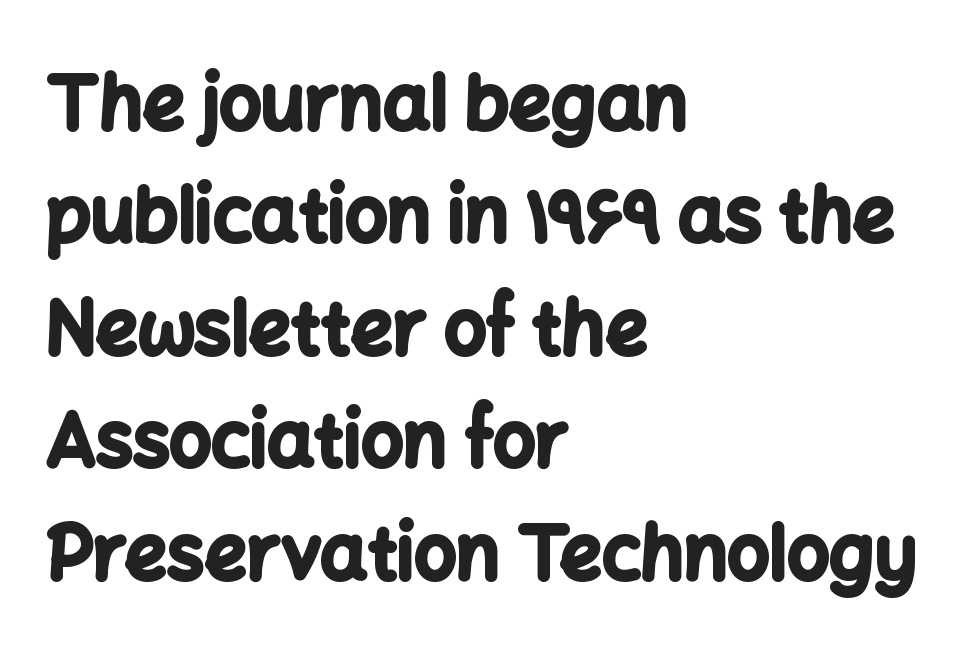
{"serif": "no", "italic": "no", "bold": "yes", "weight": "bold", "width": "normal", "stroke_contrast": "low", "x_height": "medium", "monospaced": "no", "underline": "no", "align": "left", "line_spacing": "normal", "line_spacing_ratio": 1.52, "letter_spacing": "normal", "letter_spacing_em": 0.0, "glyph_px": 74}
